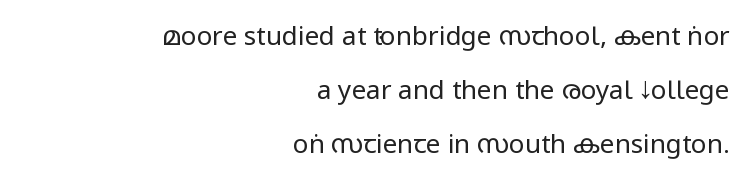
Q: Is the text bold? A: No.
Q: Is the text italic (slanted)? A: No, it is upright.
Q: Is the text underlined? A: No.
Q: How is the paragraph aligned? A: Right-aligned.
Q: Is the spacing between letters normal or unusually wide? A: Normal.
Q: Is the spacing between lines tight, normal or loose? A: Loose.
